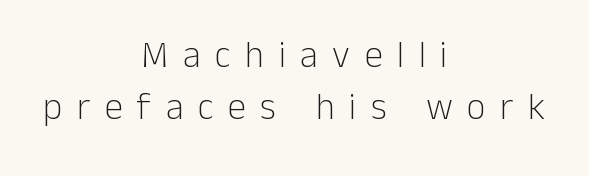
The image shows 37 px light sans-serif type, upright; set centered, normal line spacing (1.41x), unusually wide letter spacing (+0.39 em), not underlined; low stroke contrast and a medium x-height.
